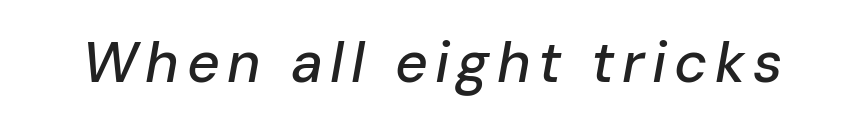
The image shows 57 px text type, italic (leaning right); set not underlined; low stroke contrast and a medium x-height.
